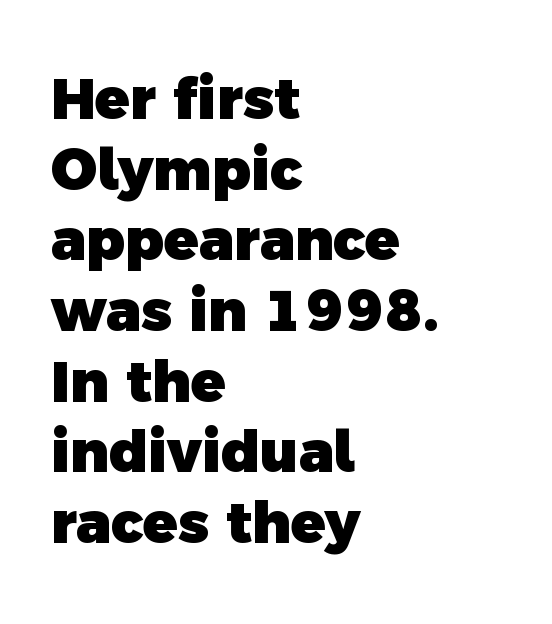
Nothing unusual about the tracking: characters are spaced as the font intends. Plain, unruled lines of type. Font category for this specimen: sans-serif. Chunky letters — that's bold for sure. The letters advance in unequal steps, a hallmark of proportional type.
